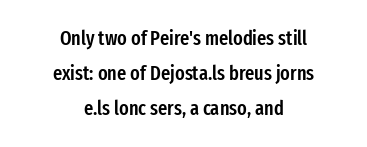
Q: Is the text bold? A: Semi-bold.
Q: Is the text italic (slanted)? A: No, it is upright.
Q: Is the text underlined? A: No.
Q: How is the paragraph aligned? A: Centered.
Q: Is the spacing between letters normal or unusually wide? A: Normal.
